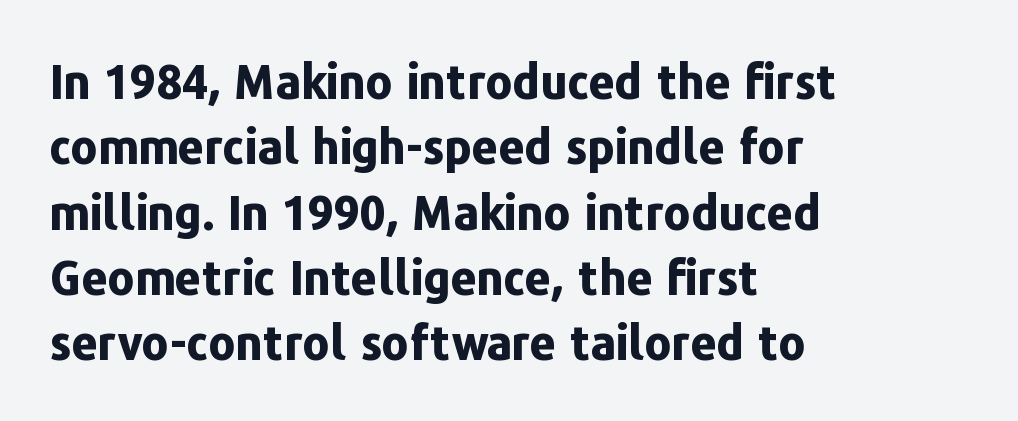
Weight: bold. Is there much room between lines? A standard amount, neither cramped nor airy. Nope, not italic — everything's standing straight. The rendering shows plain stroke endings on the letterforms — a sans-serif design.
